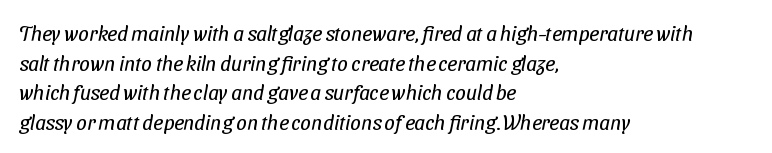
{"bold": "no", "underline": "no", "align": "left", "line_spacing": "normal", "line_spacing_ratio": 1.41, "letter_spacing": "normal", "letter_spacing_em": 0.0, "glyph_px": 21}
